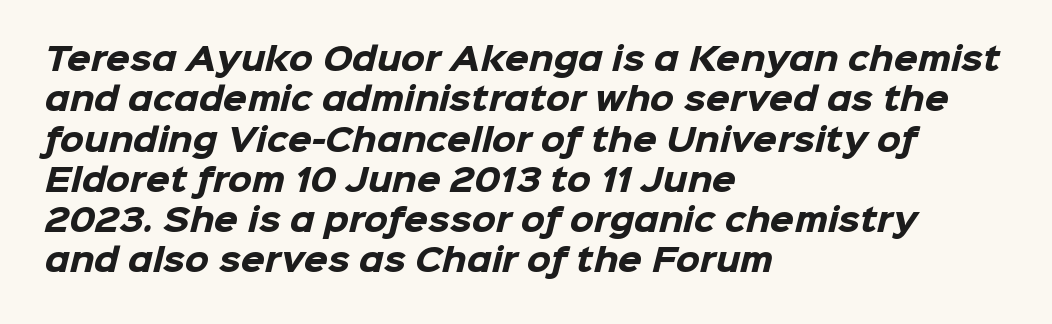
{"serif": "no", "bold": "yes", "weight": "heavy", "width": "normal", "stroke_contrast": "low", "x_height": "medium", "monospaced": "no", "underline": "no", "align": "left", "line_spacing": "normal", "line_spacing_ratio": 1.3, "letter_spacing": "normal", "letter_spacing_em": 0.0, "glyph_px": 31}
